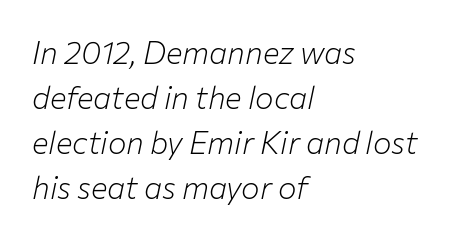
Characters follow at the spacing the type designer built in. Stroke mass is kept to a normal reading level or below. Each line starts at the same left margin while the right side varies. Varying glyph widths throughout — classic text-font behaviour.
